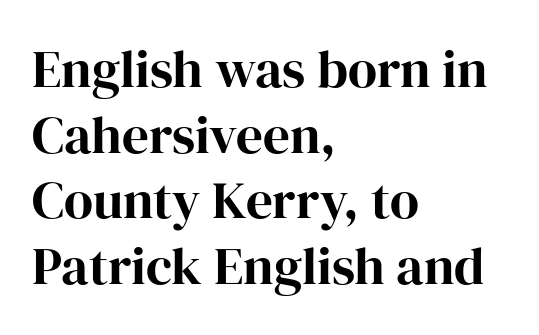
The paragraph shown leans on its left margin. Spacing verdict: proportional, widths tailored to each character. This sample uses a serif face. A roman cut, with each character standing at attention.
